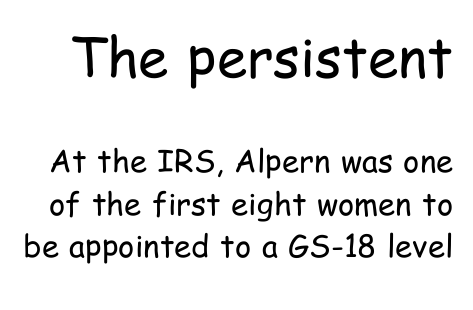
Stroke mass is kept to a normal reading level or below. Whoever set this made the first block the dominant, larger element. These lines keep a tight, regular rhythm from letter to letter. The baseline area is clear. Spacing verdict: proportional, widths tailored to each character.
